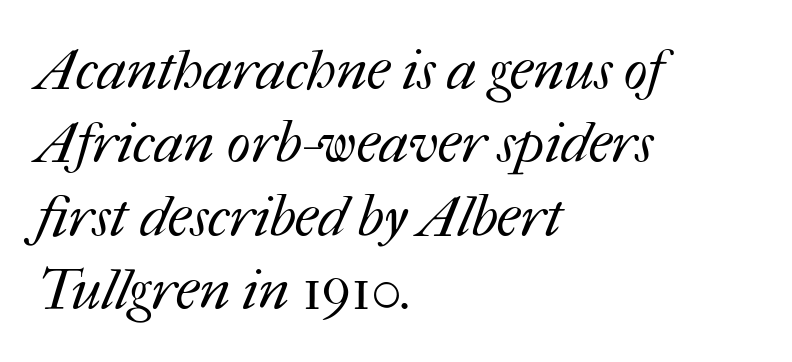
The image shows 56 px regular-weight type; set left-aligned, normal line spacing (1.31x), normal letter spacing, not underlined; medium stroke contrast and a medium x-height.
